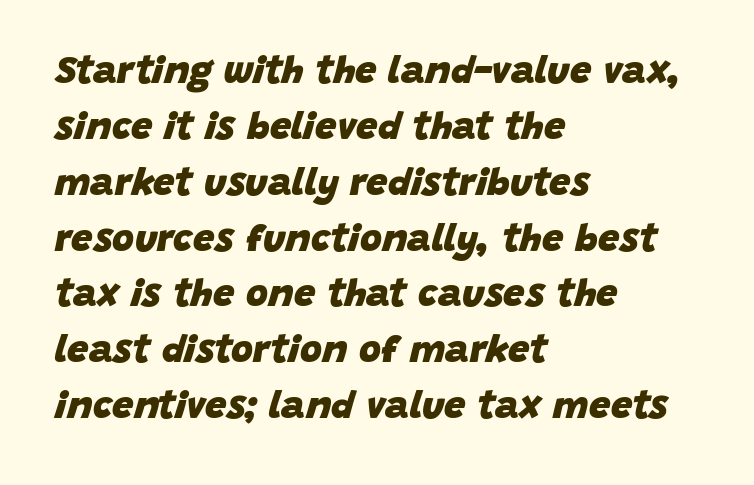
Left-aligned paragraph, ragged on the right. No word sits above an underline. Tall strokes in this sample are angled rather than plumb. Nobody touched the tracking dial on this one.
